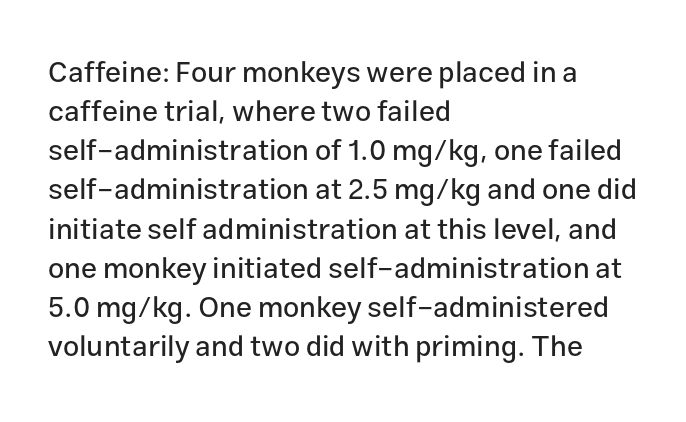
Nobody touched the tracking dial on this one. Words float on clear page, feet unadorned. The letters stand straight up with perfectly vertical stems. The face used here is proportionally spaced, like ordinary book or web type.
